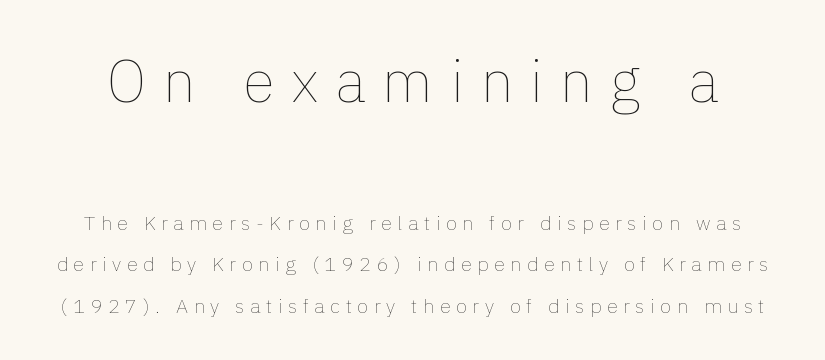
The designer dialed line spacing up above the default. Descenders are the only things crossing below the line. The font is comparable to plain body text, perhaps lighter. Scale decreases going downward across the two blocks. Observe the wide spacing: letters keep a clear distance from each other. Looks like regular typesetting: each glyph gets only the width it needs.
